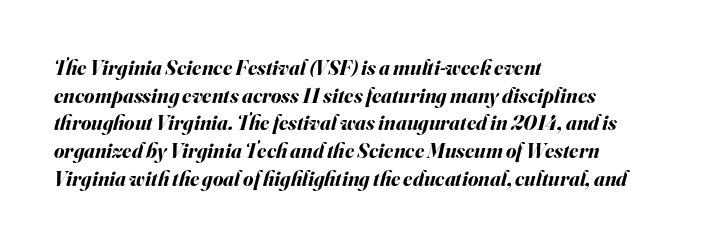
The image shows 21 px bold type, italic (leaning right); set left-aligned, normal line spacing (1.32x), normal letter spacing, not underlined.
